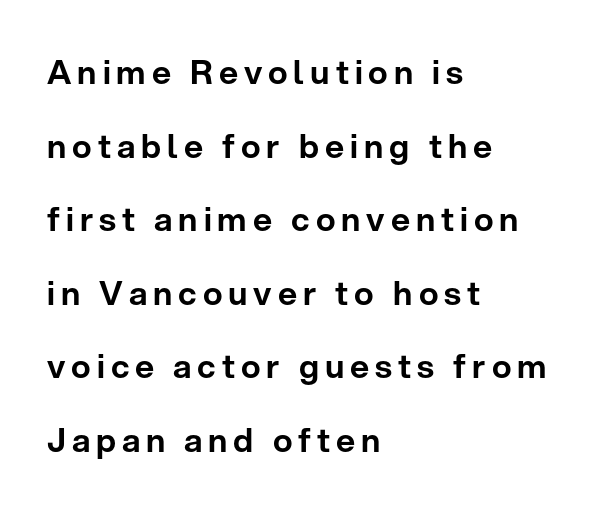
Whoever set this chose breathing room over compactness in the vertical rhythm. Rule under the text: the space is simply empty. The typeface chosen for these lines omits serifs. The rendering uses natural spacing where letterforms have individual widths.
